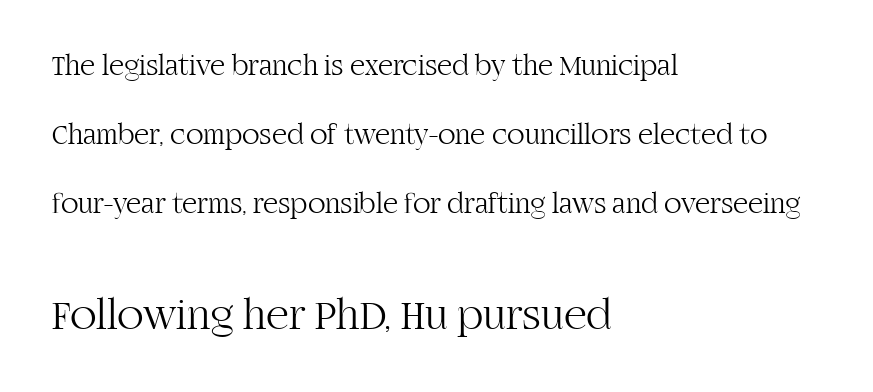
The following chunk of copy outweighs the initial chunk in type size. The letterforms sit shoulder to shoulder at normal distance. Letters rest on an invisible, unmarked baseline. What kind of face is this? One with serifs. Italic: no, the glyphs are upright roman. The face used here is proportionally spaced, like ordinary book or web type.
